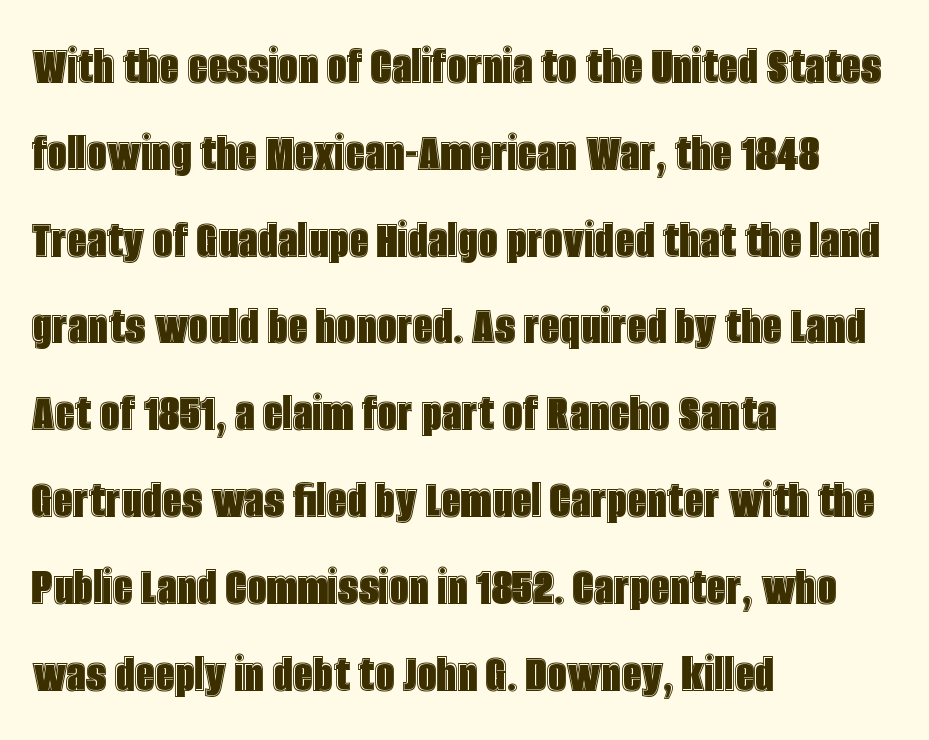
The specimen reads as upright at a glance. The space beneath each line is pristine and unruled. The letters advance in unequal steps, a hallmark of proportional type. How are the letters spaced? Ordinarily, with no added tracking.
